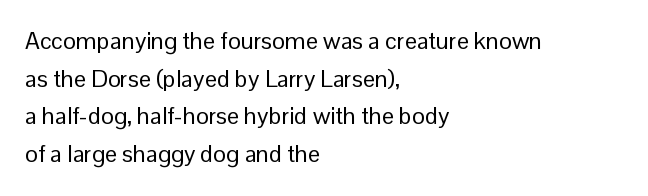
{"italic": "no", "bold": "no", "underline": "no", "align": "left", "line_spacing": "normal", "line_spacing_ratio": 1.57, "letter_spacing": "normal", "letter_spacing_em": 0.0, "glyph_px": 24}
